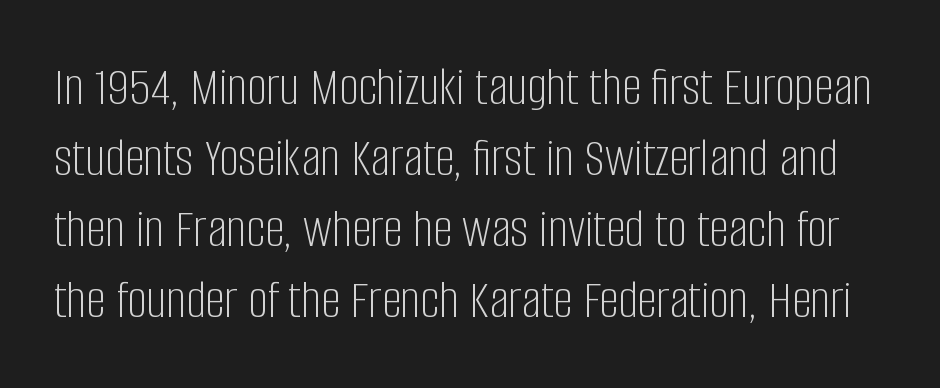
Q: Is the text bold? A: No.
Q: Is the text italic (slanted)? A: No, it is upright.
Q: Is the typeface a serif or a sans-serif typeface? A: Sans-serif.
Q: Is the text underlined? A: No.
Q: Is the spacing between letters normal or unusually wide? A: Normal.
Q: Is the spacing between lines tight, normal or loose? A: Normal.
Q: Width (condensed, normal, or wide)? A: Condensed.
Q: Stroke contrast? A: Low.
Q: x-height? A: Large.
Q: Monospaced? A: No.
